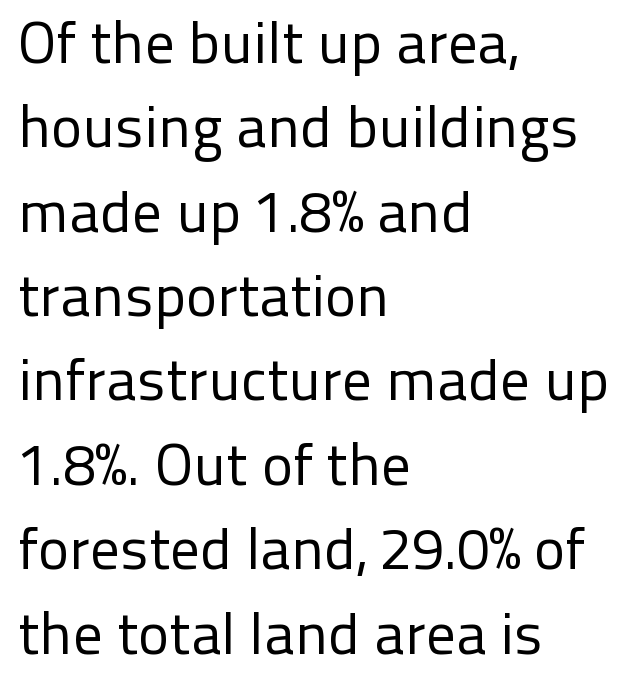
{"serif": "no", "italic": "no", "bold": "no", "weight": "regular", "width": "normal", "stroke_contrast": "low", "x_height": "medium", "monospaced": "no", "underline": "no", "align": "left", "line_spacing": "normal", "line_spacing_ratio": 1.43, "letter_spacing": "normal", "letter_spacing_em": 0.0, "glyph_px": 59}
